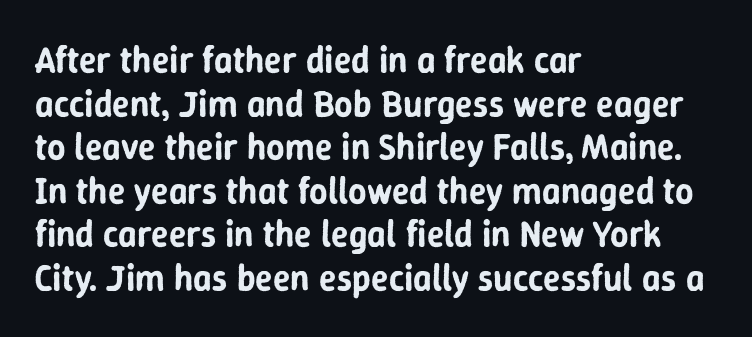
{"serif": "no", "italic": "no", "width": "normal", "stroke_contrast": "low", "x_height": "medium", "monospaced": "no", "underline": "no", "align": "left", "line_spacing_ratio": 1.21, "letter_spacing": "normal", "letter_spacing_em": 0.0, "glyph_px": 36}
